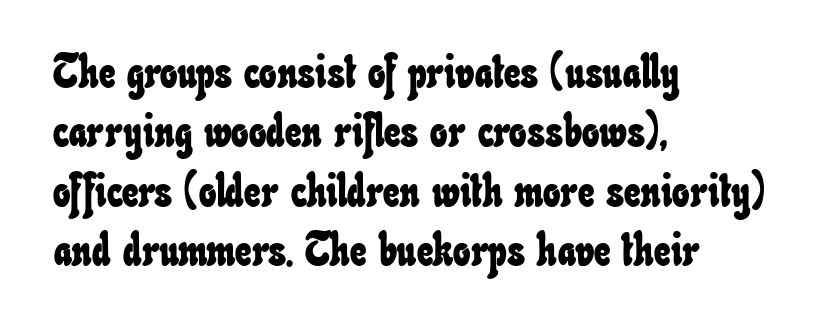
The image shows 46 px condensed type; set left-aligned, normal line spacing (1.29x), normal letter spacing, not underlined; low stroke contrast and a small x-height.
